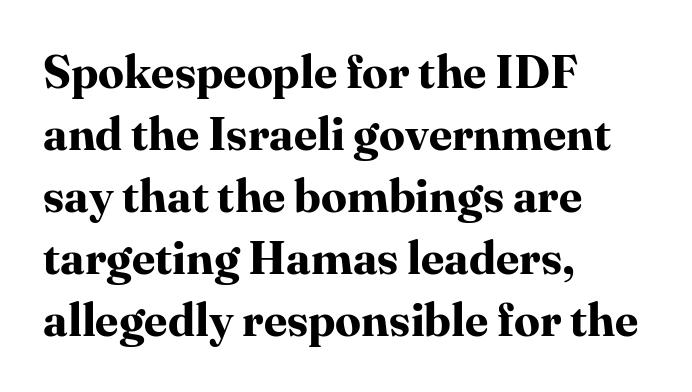
Designer's note — italics off, roman on. A typesetter would call this proportional, since set widths differ per character. How heavy is the stroke? Heavy — this is a bold. The letters carry serifs — small finishing strokes at the ends of their stems. One glance says typical: line gaps are just what's usual.
